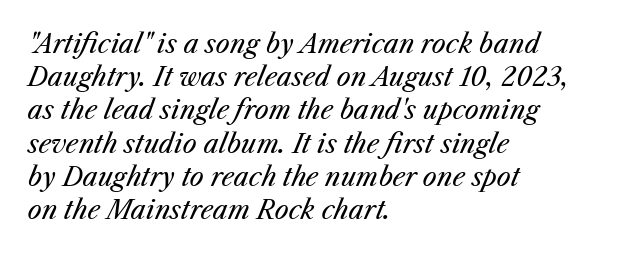
The image shows 25 px text type, italic (leaning right); set left-aligned, normal line spacing (1.33x), normal letter spacing, not underlined.
